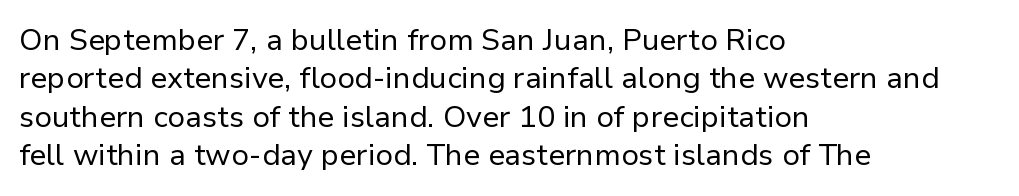
No extra tracking has been applied to these lines. This rendering features lettering with no underline. These lines were composed using upright roman letters. Normally led — the rows are evenly, conventionally spaced.
